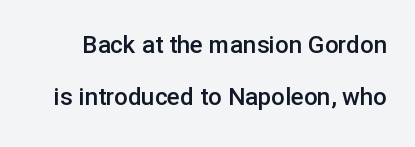
{"italic": "no", "bold": "semi", "underline": "no", "line_spacing": "loose", "line_spacing_ratio": 2.17, "letter_spacing": "normal", "letter_spacing_em": 0.0, "glyph_px": 24}
